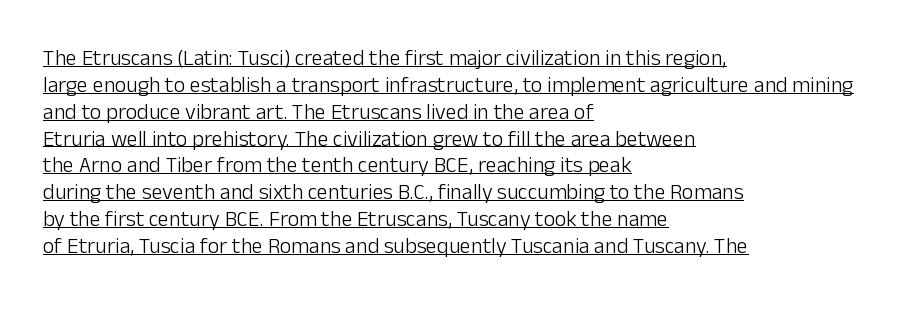
A student would call this left alignment; a typographer would say flush left, rag right. Vertical stems look standard width or narrower in stroke. Glyph-to-glyph distance matches everyday printed text. Posture: upright roman. Students, observe the line beneath the letters — that is underlining.
